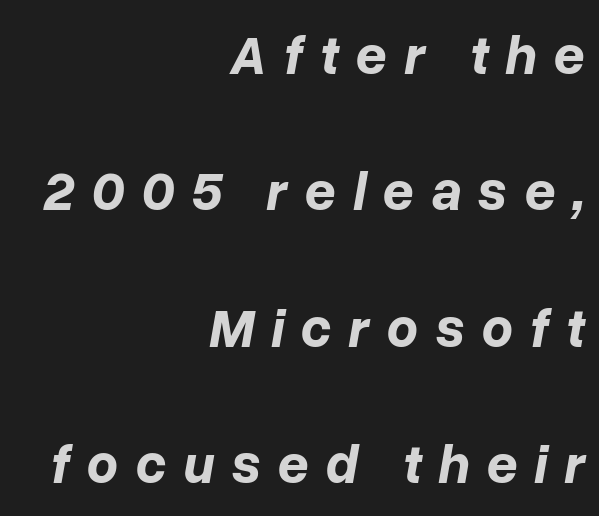
{"italic": "yes", "lean": "right", "slant_degrees": 10, "bold": "yes", "weight": "bold", "width": "normal", "stroke_contrast": "low", "x_height": "medium", "monospaced": "no", "underline": "no", "align": "right", "line_spacing": "loose", "line_spacing_ratio": 2.48, "letter_spacing": "wide", "letter_spacing_em": 0.3, "glyph_px": 55}
